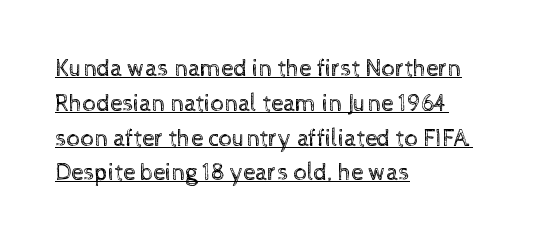
Q: Is the text bold? A: No.
Q: Is the text italic (slanted)? A: No, it is upright.
Q: Is the text underlined? A: Yes.
Q: How is the paragraph aligned? A: Left-aligned.
Q: Is the spacing between letters normal or unusually wide? A: Normal.
Q: Is the spacing between lines tight, normal or loose? A: Normal.
